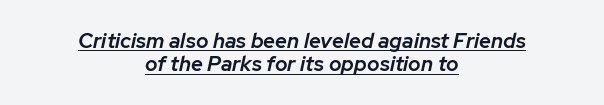
Q: Is the text bold? A: Semi-bold.
Q: Is the text italic (slanted)? A: Yes, it leans right by about 12 degrees.
Q: Is the text underlined? A: Yes.
Q: How is the paragraph aligned? A: Centered.
Q: Is the spacing between letters normal or unusually wide? A: Normal.
Q: Is the spacing between lines tight, normal or loose? A: Tight.
